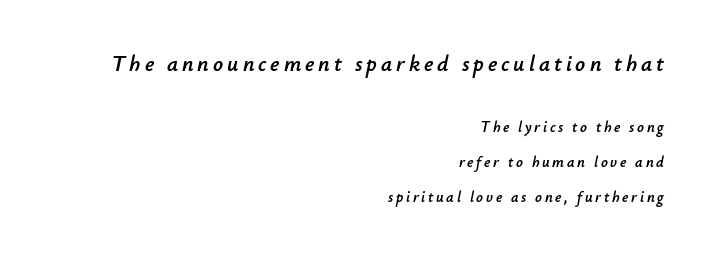
Q: Is the text italic (slanted)? A: Yes, it leans right by about 12 degrees.
Q: Is the text underlined? A: No.
Q: How is the paragraph aligned? A: Right-aligned.
Q: Is the spacing between lines tight, normal or loose? A: Loose.
Q: Which block of text is set in a larger size, the first (top) or the second (bottom)? A: The first (top) one.
